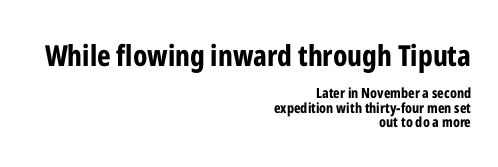
The passage shown is typed in a proportional face where columns would drift. The face used here has the dense, thick strokes of a bold. Italic: no, the glyphs are upright roman. Every row of glyphs terminates at an identical x-position on the right. In terms of letterform style, serifs are entirely absent. Size hierarchy here favors the leading block over the trailing one.
